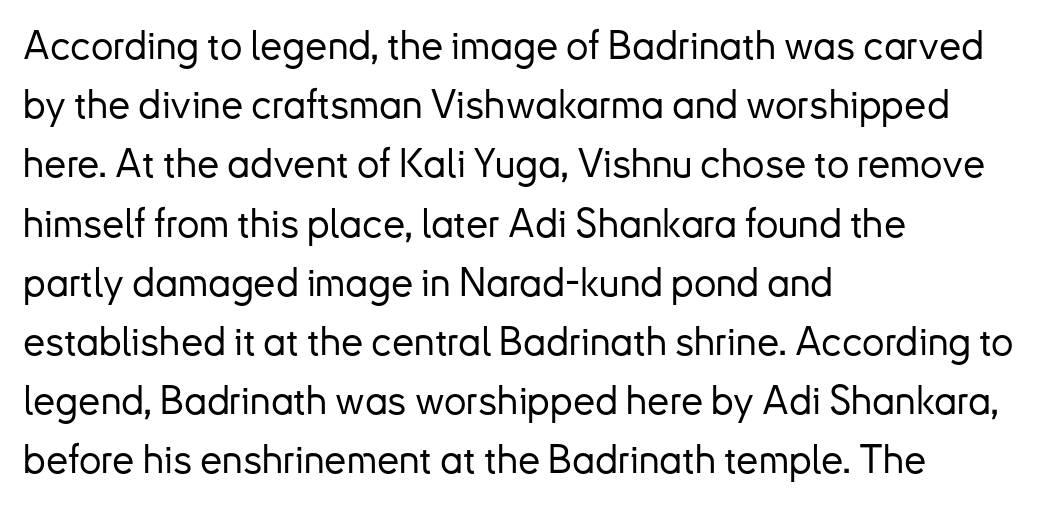
The image shows 40 px sans-serif type, upright; set left-aligned, normal line spacing (1.48x), normal letter spacing, not underlined; low stroke contrast and a small x-height.
